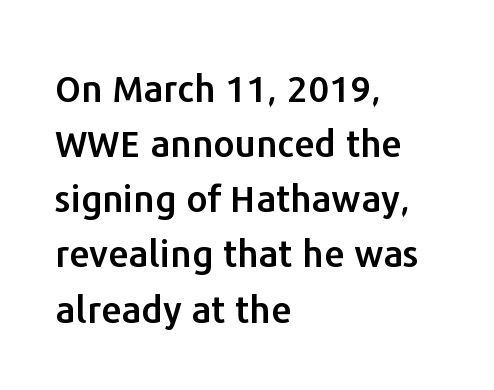
It's the straight-up-and-down kind of type. Interline gaps are of average width in this sample. Descenders hang freely into open space. In terms of letterform style, serifs are entirely absent.
